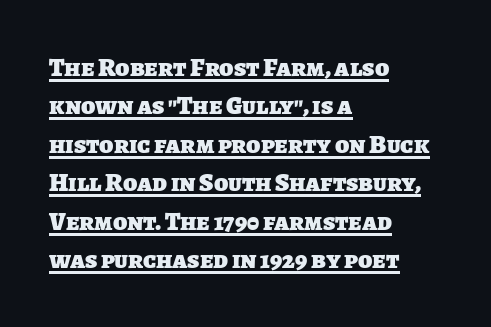
Q: Is the text bold? A: Yes.
Q: Is the text underlined? A: Yes.
Q: How is the paragraph aligned? A: Left-aligned.
Q: Is the spacing between letters normal or unusually wide? A: Normal.
Q: Is the spacing between lines tight, normal or loose? A: Normal.
